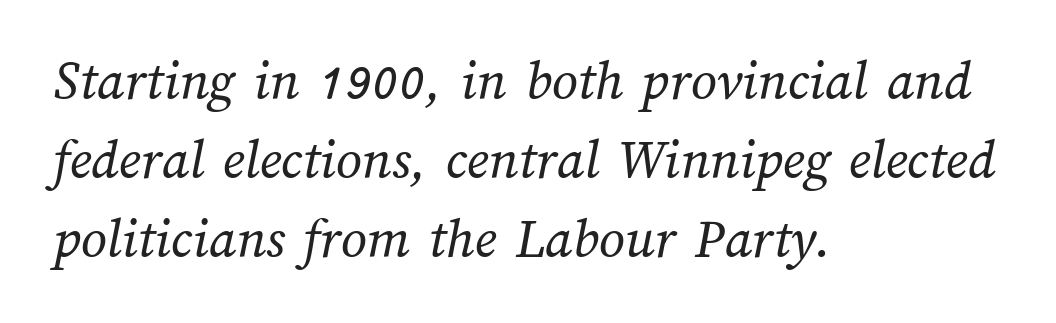
Q: Is the text bold? A: No.
Q: Is the text underlined? A: No.
Q: How is the paragraph aligned? A: Left-aligned.
Q: Is the spacing between letters normal or unusually wide? A: Normal.
Q: Is the spacing between lines tight, normal or loose? A: Normal.
Q: Width (condensed, normal, or wide)? A: Normal.
Q: Stroke contrast? A: Medium.
Q: x-height? A: Medium.
Q: Monospaced? A: No.
